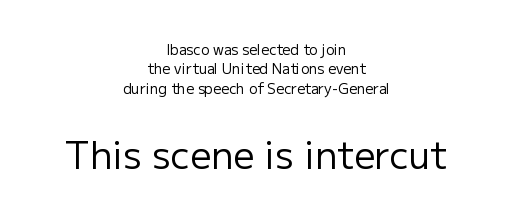
Q: Is the text bold? A: No.
Q: Is the text italic (slanted)? A: No, it is upright.
Q: Is the typeface a serif or a sans-serif typeface? A: Sans-serif.
Q: Is the text underlined? A: No.
Q: How is the paragraph aligned? A: Centered.
Q: Is the spacing between letters normal or unusually wide? A: Normal.
Q: Is the spacing between lines tight, normal or loose? A: Normal.
Q: Which block of text is set in a larger size, the first (top) or the second (bottom)? A: The second (bottom) one.
Q: Width (condensed, normal, or wide)? A: Normal.
Q: Stroke contrast? A: Low.
Q: x-height? A: Medium.
Q: Monospaced? A: No.
